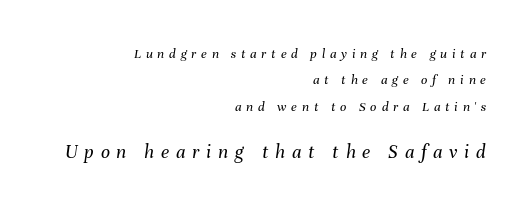
Q: Is the text bold? A: No.
Q: Is the text italic (slanted)? A: Yes, it leans right by about 8 degrees.
Q: Is the text underlined? A: No.
Q: How is the paragraph aligned? A: Right-aligned.
Q: Is the spacing between letters normal or unusually wide? A: Unusually wide.
Q: Which block of text is set in a larger size, the first (top) or the second (bottom)? A: The second (bottom) one.
